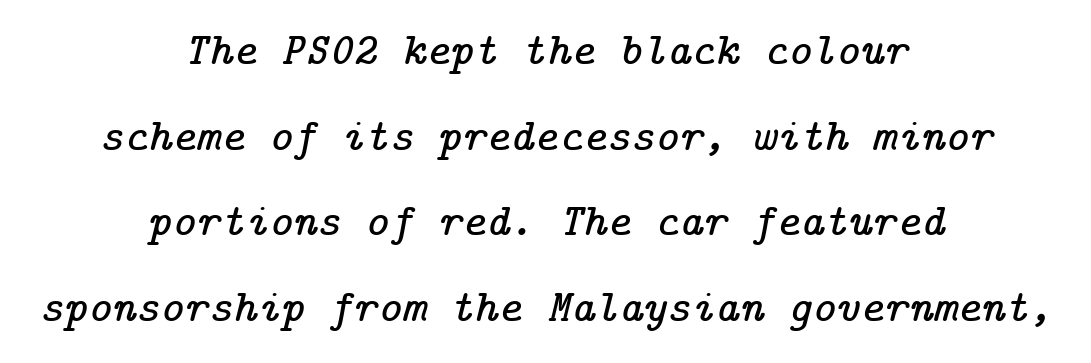
Q: Is the text italic (slanted)? A: Yes, it leans right by about 14 degrees.
Q: Is the typeface a serif or a sans-serif typeface? A: Serif.
Q: Is the text underlined? A: No.
Q: How is the paragraph aligned? A: Centered.
Q: Is the spacing between letters normal or unusually wide? A: Normal.
Q: Width (condensed, normal, or wide)? A: Normal.
Q: Stroke contrast? A: Low.
Q: x-height? A: Medium.
